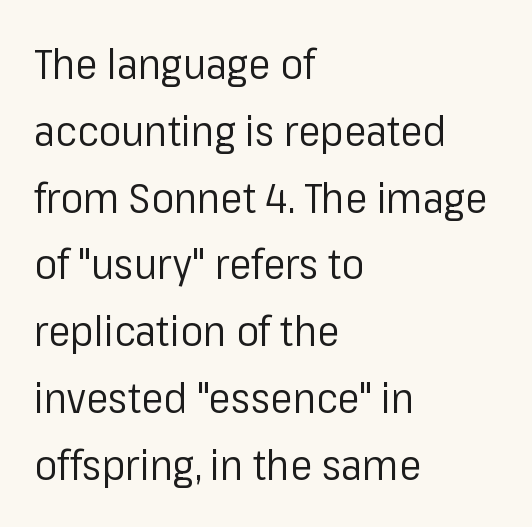
{"serif": "no", "italic": "no", "bold": "no", "weight": "regular", "width": "normal", "stroke_contrast": "low", "x_height": "medium", "monospaced": "no", "underline": "no", "align": "left", "line_spacing": "normal", "line_spacing_ratio": 1.59, "letter_spacing": "normal", "letter_spacing_em": 0.0, "glyph_px": 42}
